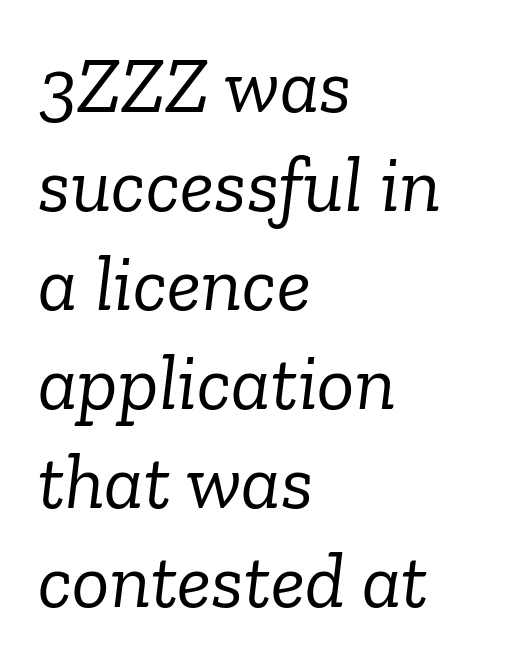
{"serif": "yes", "italic": "yes", "lean": "right", "slant_degrees": 6, "bold": "no", "weight": "light", "width": "normal", "stroke_contrast": "low", "x_height": "medium", "monospaced": "no", "underline": "no", "align": "left", "line_spacing": "normal", "line_spacing_ratio": 1.27, "letter_spacing": "normal", "letter_spacing_em": 0.0, "glyph_px": 78}
